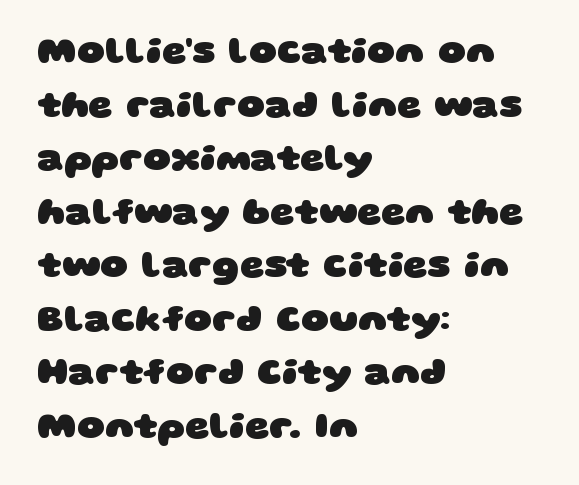
The image shows 38 px heavy, wide sans-serif type; set left-aligned, normal line spacing (1.41x), normal letter spacing, not underlined; low stroke contrast and a large x-height.
